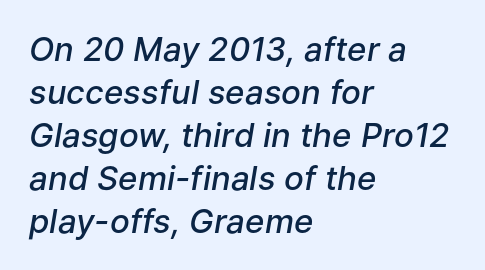
Compared with ordinary roman type, these characters are visibly tilted. Rule under the text: the space is simply empty. The horizontal fit of the characters is conventional and even. Successive baselines arrive at the customary interval. The text block is weighted toward the left margin, trailing off unevenly rightward.
